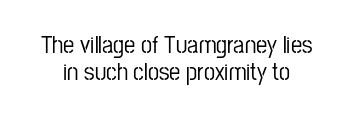
Bare-footed words on every line. Rows of type sit shoulder to shoulder in the vertical direction. The axis of the letterforms is exactly vertical. The tracking reads as untouched default to a designer's eye.
